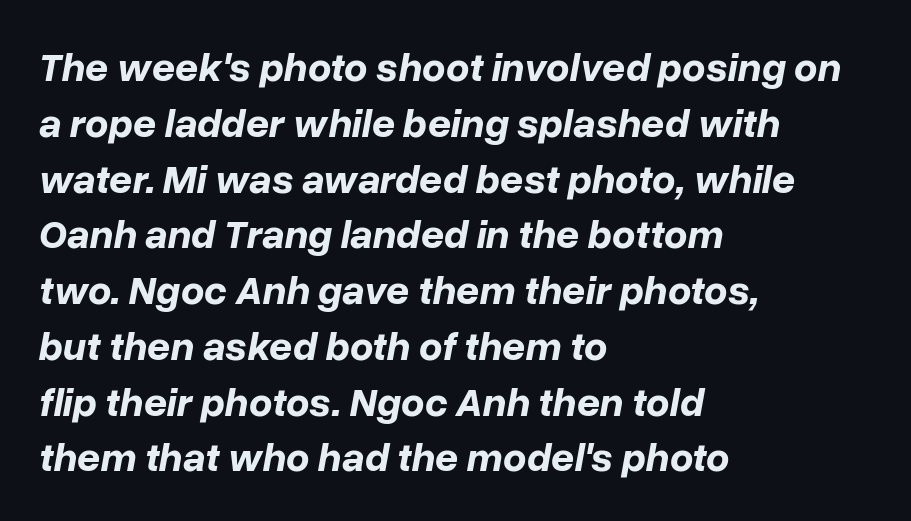
{"italic": "yes", "lean": "right", "slant_degrees": 10, "bold": "yes", "weight": "bold", "width": "normal", "stroke_contrast": "low", "x_height": "medium", "monospaced": "no", "underline": "no", "align": "left", "line_spacing": "normal", "line_spacing_ratio": 1.36, "letter_spacing": "normal", "letter_spacing_em": 0.0, "glyph_px": 41}
